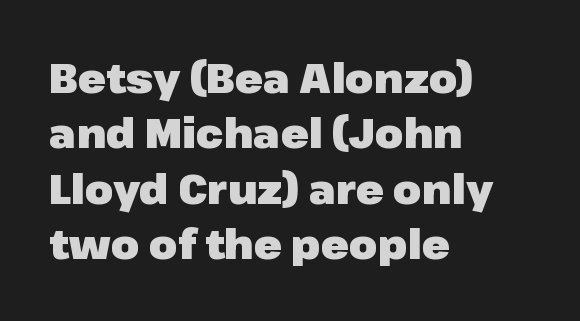
The line texture is even and compact thanks to regular tracking. Unlike italic type, these characters show no tilt at all. Spacing verdict: proportional, widths tailored to each character. Descender tails drop into unmarked territory. All the whitespace from short lines collects on the right. Regular leading.
